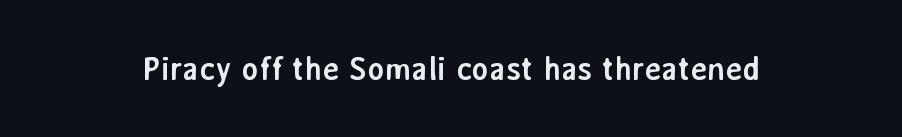
The letters advance in unequal steps, a hallmark of proportional type. Posture: straight, roman, zero tilt. The letters are bold, with thick, heavy strokes. The face used here is a sans, in the tradition of grotesques and geometrics.
